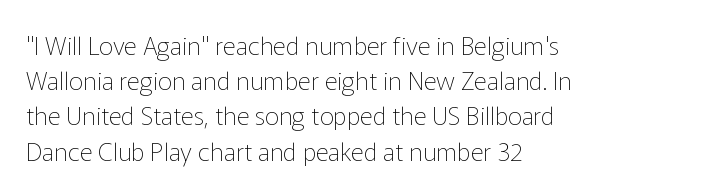
Q: Is the text bold? A: No.
Q: Is the text italic (slanted)? A: No, it is upright.
Q: Is the text underlined? A: No.
Q: How is the paragraph aligned? A: Left-aligned.
Q: Is the spacing between letters normal or unusually wide? A: Normal.
Q: Is the spacing between lines tight, normal or loose? A: Normal.
